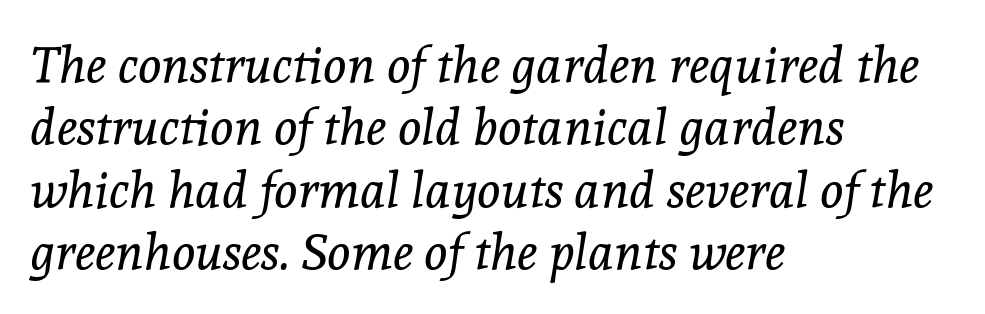
{"serif": "yes", "italic": "yes", "lean": "right", "slant_degrees": 8, "bold": "no", "weight": "regular", "width": "normal", "x_height": "medium", "monospaced": "no", "underline": "no", "align": "left", "line_spacing": "normal", "line_spacing_ratio": 1.25, "letter_spacing": "normal", "letter_spacing_em": 0.0, "glyph_px": 50}
